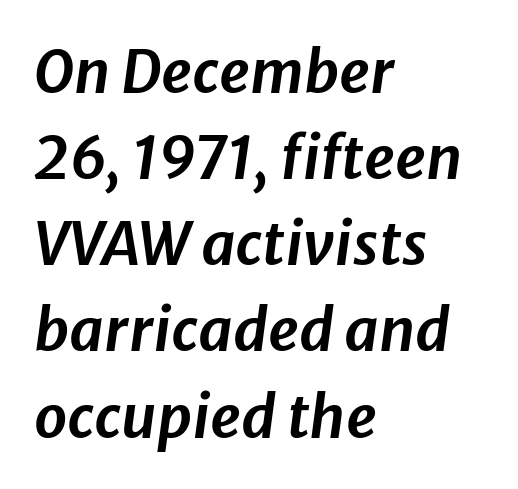
The image shows 59 px text type, italic (leaning right); set left-aligned, normal line spacing (1.46x), normal letter spacing, not underlined; low stroke contrast and a medium x-height.
